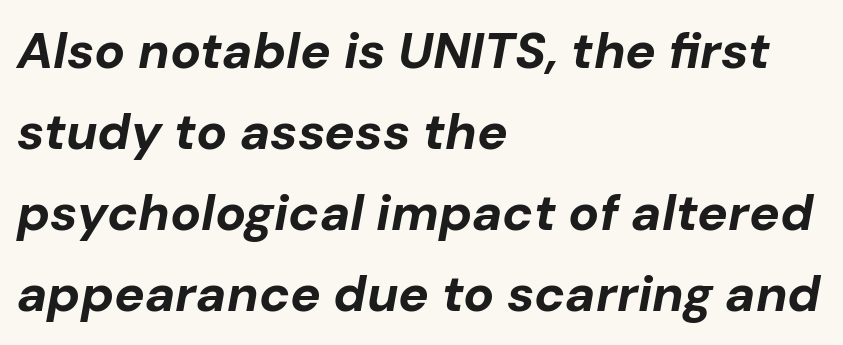
The image shows 51 px bold type, italic (leaning right); set left-aligned, normal line spacing (1.59x), normal letter spacing, not underlined; low stroke contrast and a medium x-height.
